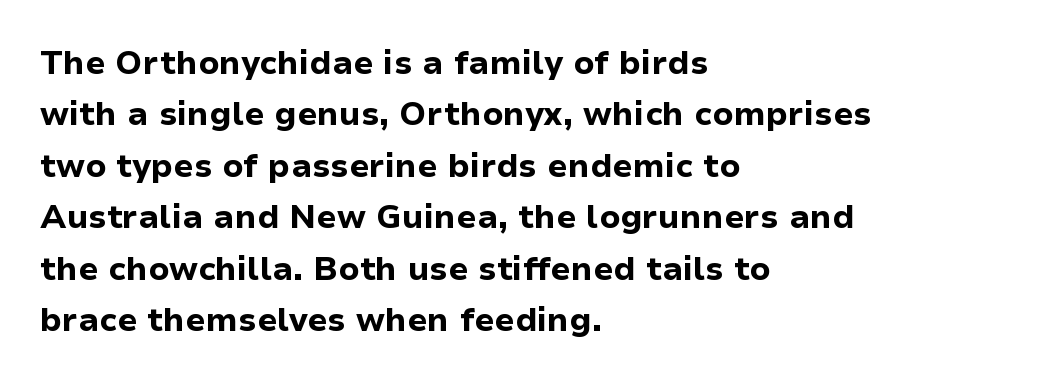
The image shows 33 px bold sans-serif type, upright; set left-aligned, normal line spacing (1.56x), normal letter spacing, not underlined; low stroke contrast and a medium x-height.
